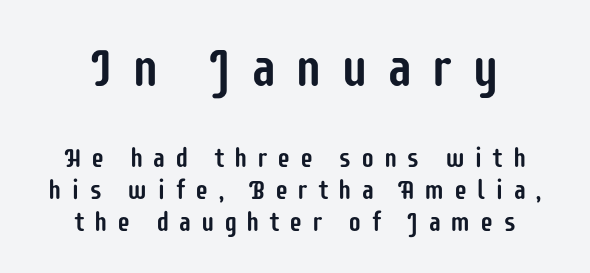
{"serif": "no", "italic": "no", "width": "condensed", "stroke_contrast": "low", "x_height": "large", "monospaced": "no", "underline": "no", "line_spacing_ratio": 1.17, "letter_spacing": "wide", "letter_spacing_em": 0.34, "larger_block": "first", "size_ratio": 2.0, "glyph_px": 54}
